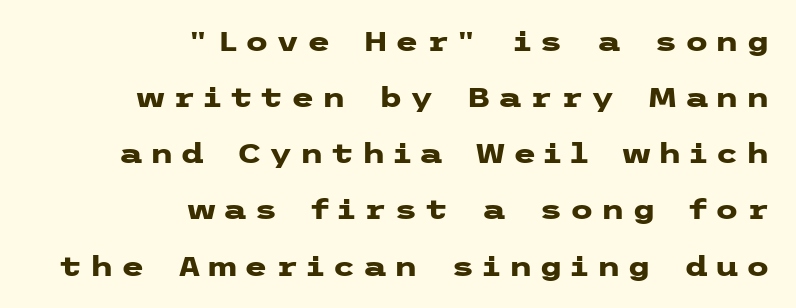
Q: Is the text bold? A: Yes.
Q: Is the text italic (slanted)? A: No, it is upright.
Q: Is the text underlined? A: No.
Q: How is the paragraph aligned? A: Right-aligned.
Q: Is the spacing between letters normal or unusually wide? A: Unusually wide.
Q: Is the spacing between lines tight, normal or loose? A: Loose.
